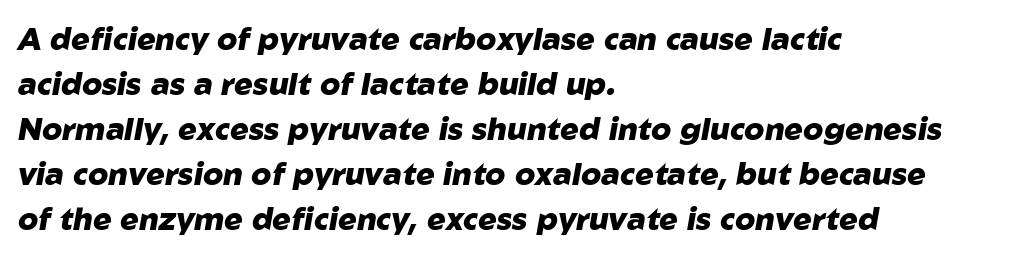
{"italic": "yes", "lean": "right", "slant_degrees": 10, "bold": "yes", "weight": "heavy", "width": "normal", "stroke_contrast": "low", "x_height": "medium", "monospaced": "no", "underline": "no", "align": "left", "line_spacing": "normal", "line_spacing_ratio": 1.45, "letter_spacing": "normal", "letter_spacing_em": 0.0, "glyph_px": 31}
